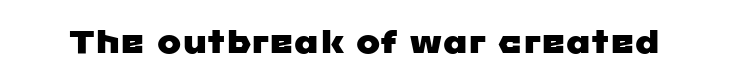
{"serif": "no", "width": "wide", "stroke_contrast": "low", "x_height": "medium", "monospaced": "no", "underline": "no", "letter_spacing": "normal", "letter_spacing_em": 0.0, "glyph_px": 32}
